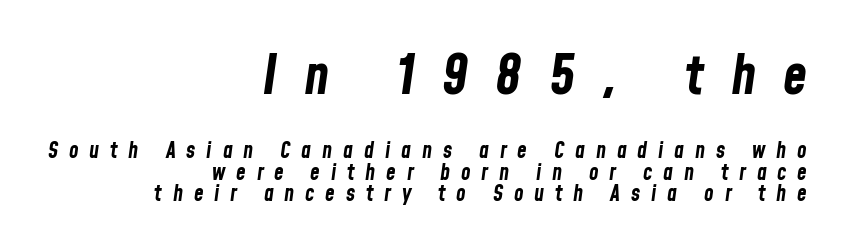
Q: Is the text bold? A: Yes.
Q: Is the text italic (slanted)? A: Yes, it leans right by about 8 degrees.
Q: Is the text underlined? A: No.
Q: How is the paragraph aligned? A: Right-aligned.
Q: Is the spacing between letters normal or unusually wide? A: Unusually wide.
Q: Is the spacing between lines tight, normal or loose? A: Tight.
Q: Which block of text is set in a larger size, the first (top) or the second (bottom)? A: The first (top) one.
Q: Width (condensed, normal, or wide)? A: Condensed.
Q: Stroke contrast? A: Low.
Q: x-height? A: Medium.
Q: Monospaced? A: No.
